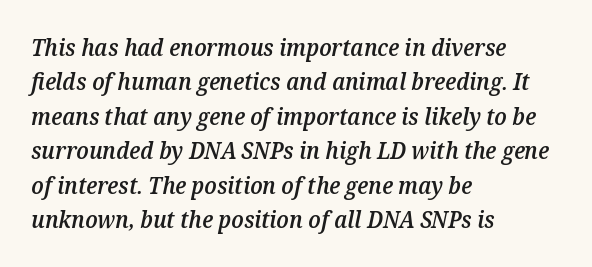
Glyph-to-glyph distance matches everyday printed text. The typography opts for an oblique posture over an upright one. Rule under the text: the space is simply empty. Evenly set lines give the paragraph a standard silhouette. Short and long lines alike share a common starting point at left.
